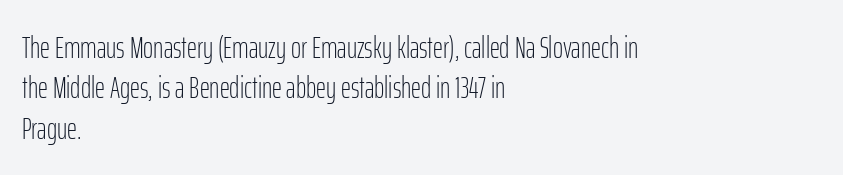
Q: Is the text bold? A: No.
Q: Is the text italic (slanted)? A: No, it is upright.
Q: Is the typeface a serif or a sans-serif typeface? A: Sans-serif.
Q: Is the text underlined? A: No.
Q: How is the paragraph aligned? A: Left-aligned.
Q: Is the spacing between letters normal or unusually wide? A: Normal.
Q: Is the spacing between lines tight, normal or loose? A: Normal.
Q: Width (condensed, normal, or wide)? A: Condensed.
Q: Stroke contrast? A: Low.
Q: x-height? A: Medium.
Q: Monospaced? A: No.
